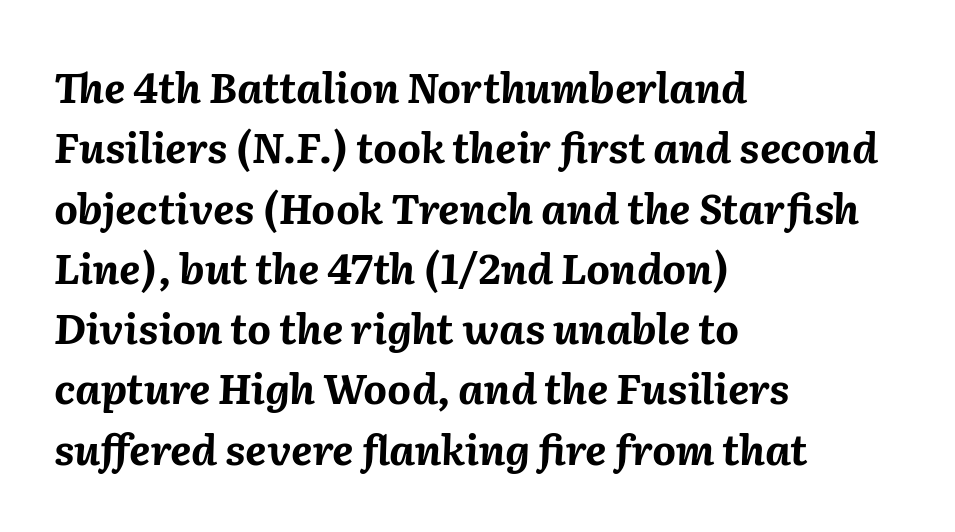
Q: Is the text bold? A: Yes.
Q: Is the text italic (slanted)? A: Yes, it leans right by about 2 degrees.
Q: Is the text underlined? A: No.
Q: How is the paragraph aligned? A: Left-aligned.
Q: Is the spacing between letters normal or unusually wide? A: Normal.
Q: Is the spacing between lines tight, normal or loose? A: Normal.
Q: Width (condensed, normal, or wide)? A: Normal.
Q: Stroke contrast? A: Medium.
Q: x-height? A: Medium.
Q: Monospaced? A: No.
